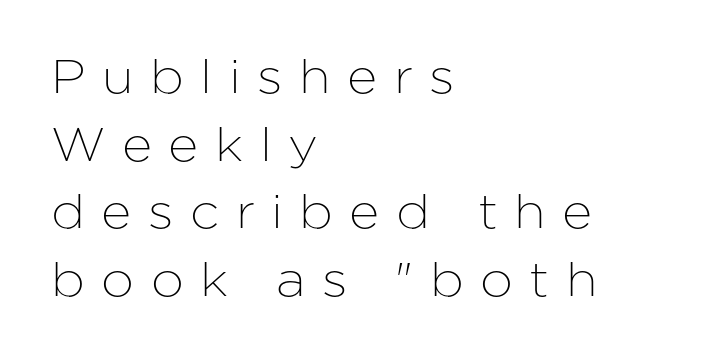
{"serif": "no", "italic": "no", "width": "normal", "stroke_contrast": "low", "x_height": "medium", "monospaced": "no", "underline": "no", "align": "left", "line_spacing": "normal", "line_spacing_ratio": 1.44, "letter_spacing": "wide", "letter_spacing_em": 0.35, "glyph_px": 47}
